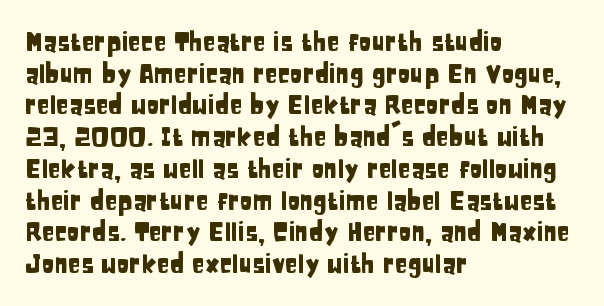
The image shows 26 px text type, upright; set left-aligned, line spacing 1.22x, normal letter spacing, not underlined.
